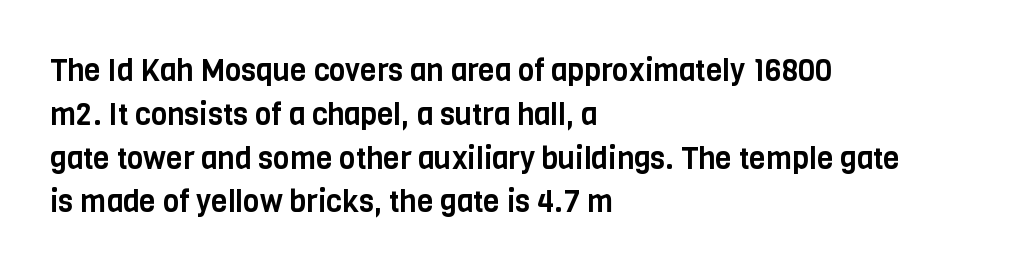
Each letter keeps its own natural width here, so spacing adapts to shape. If you drew a line through each stem, it would be perfectly vertical. Type style note: lacks serifs. Compared with a centered layout, this one pins lines to the left instead. Compared with typical paragraphs, the rows here are spaced about the same. Tracking here is standard; glyphs follow each other at the usual distance.
